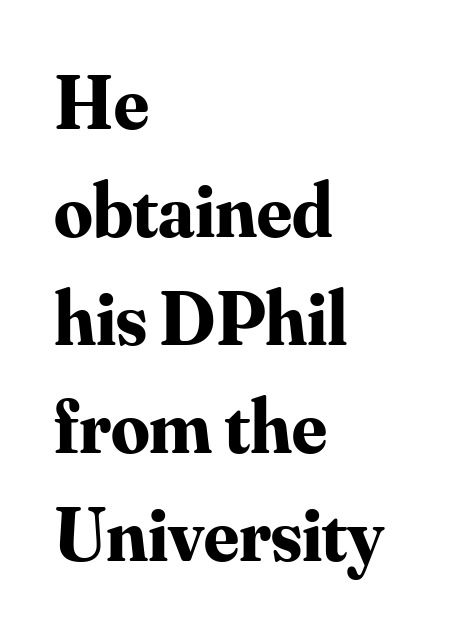
Q: Is the text bold? A: Yes.
Q: Is the text italic (slanted)? A: No, it is upright.
Q: Is the typeface a serif or a sans-serif typeface? A: Serif.
Q: Is the text underlined? A: No.
Q: How is the paragraph aligned? A: Left-aligned.
Q: Is the spacing between letters normal or unusually wide? A: Normal.
Q: Is the spacing between lines tight, normal or loose? A: Normal.
Q: Width (condensed, normal, or wide)? A: Normal.
Q: Stroke contrast? A: Medium.
Q: x-height? A: Small.
Q: Monospaced? A: No.
